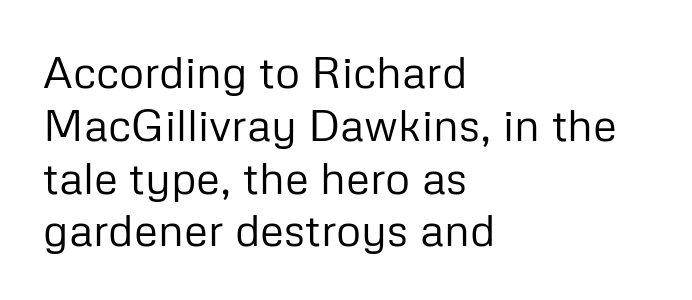
The image shows 44 px regular-weight sans-serif type, upright; set left-aligned, line spacing 1.2x, normal letter spacing, not underlined; low stroke contrast and a medium x-height.
